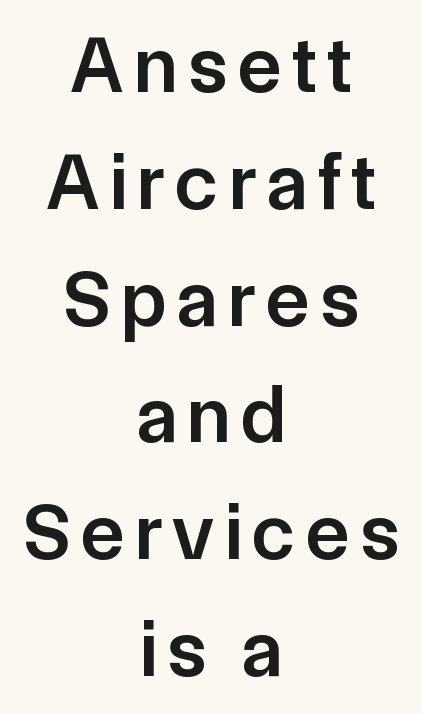
The font family rendered here belongs to the sans-serif group. Ascenders rise straight up at ninety degrees. Nobody drew a line under any word here. You could not count columns in this text — the font is proportionally spaced.
